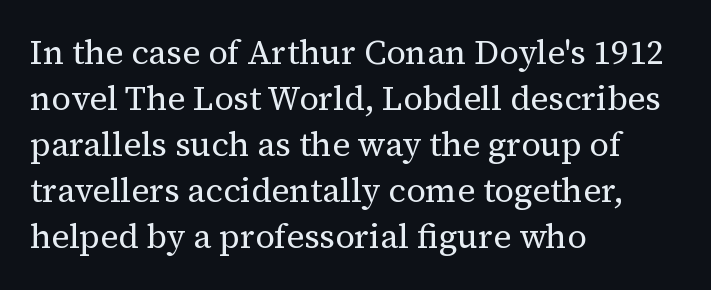
Font category for this specimen: serif. The paragraph shown leans on its left margin. The passage shown stacks its lines at a standard gap. Spacing between characters is what you'd get straight out of the box. Posture: vertical.
